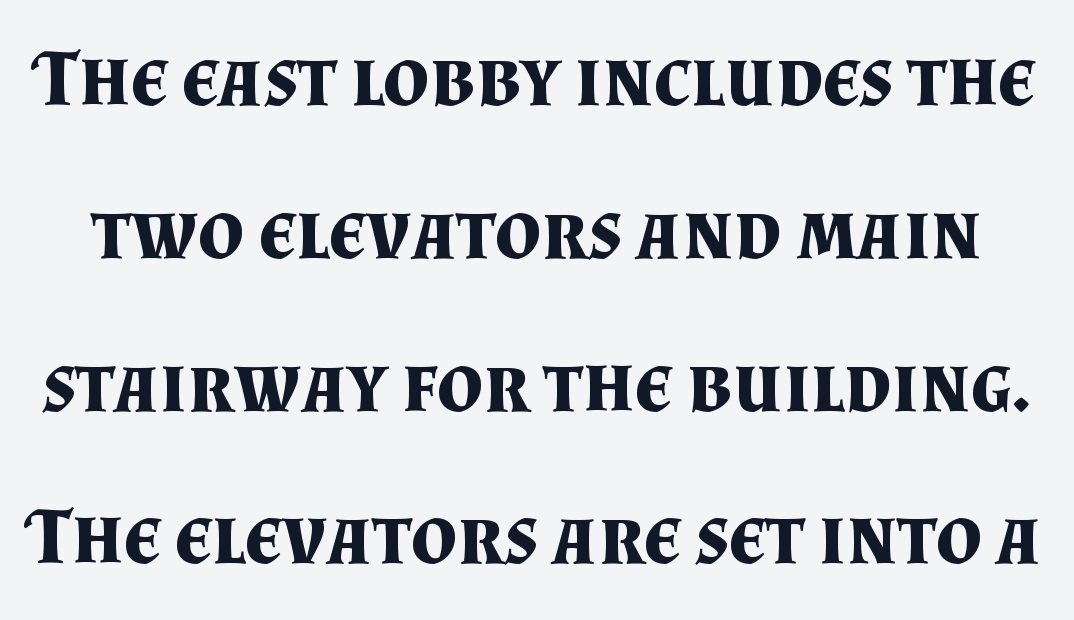
The font family rendered here belongs to the serif group. Looks like regular typesetting: each glyph gets only the width it needs. Standard letterfit; no display-style spreading of the glyphs. Every character sits straight up, as roman type does.
